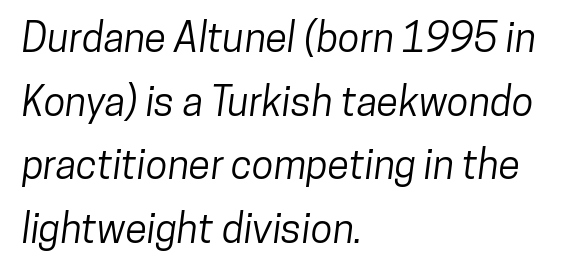
Q: Is the typeface a serif or a sans-serif typeface? A: Sans-serif.
Q: Is the text underlined? A: No.
Q: How is the paragraph aligned? A: Left-aligned.
Q: Is the spacing between letters normal or unusually wide? A: Normal.
Q: Is the spacing between lines tight, normal or loose? A: Normal.
Q: Width (condensed, normal, or wide)? A: Condensed.
Q: Stroke contrast? A: Low.
Q: x-height? A: Medium.
Q: Monospaced? A: No.
